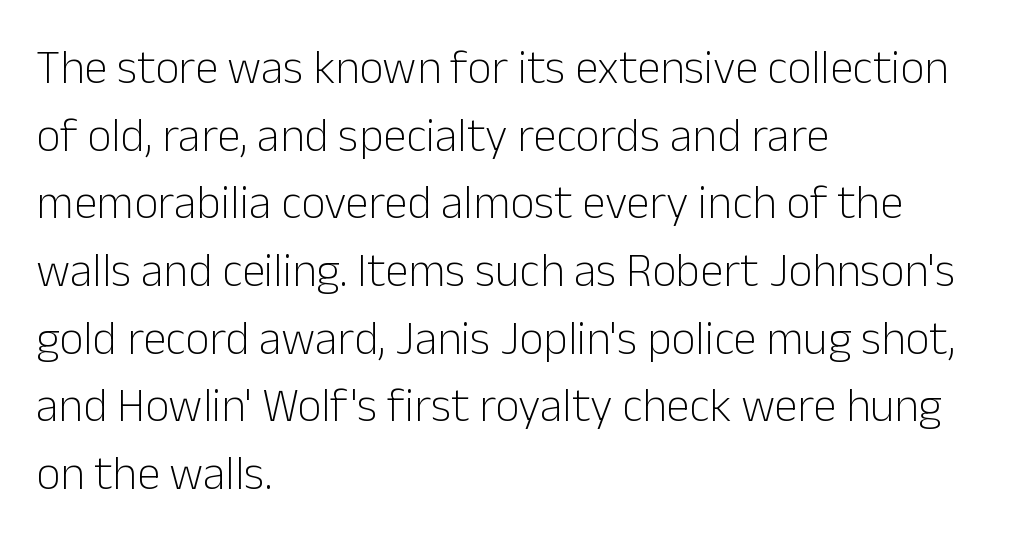
Q: Is the text bold? A: No.
Q: Is the text italic (slanted)? A: No, it is upright.
Q: Is the typeface a serif or a sans-serif typeface? A: Sans-serif.
Q: Is the text underlined? A: No.
Q: How is the paragraph aligned? A: Left-aligned.
Q: Is the spacing between letters normal or unusually wide? A: Normal.
Q: Is the spacing between lines tight, normal or loose? A: Normal.
Q: Width (condensed, normal, or wide)? A: Normal.
Q: Stroke contrast? A: Low.
Q: x-height? A: Medium.
Q: Monospaced? A: No.
